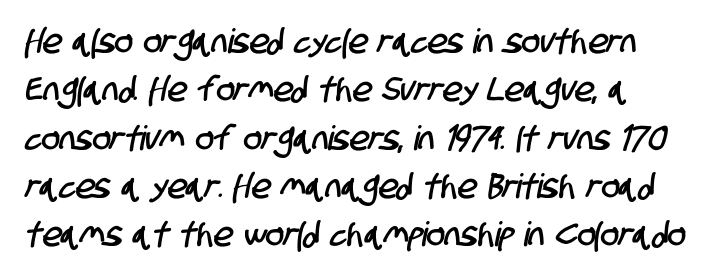
{"serif": "no", "width": "condensed", "stroke_contrast": "low", "x_height": "large", "monospaced": "no", "underline": "no", "line_spacing": "normal", "line_spacing_ratio": 1.42, "letter_spacing": "normal", "letter_spacing_em": 0.0, "glyph_px": 34}
